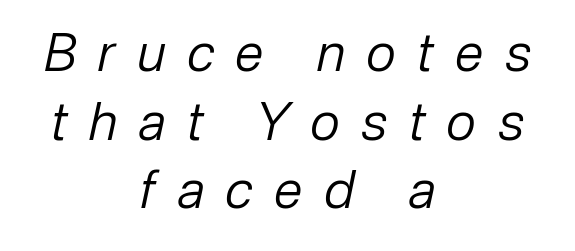
Do the characters align in a grid? No, the font is proportional. No word sits above an underline. Letter spacing: wide. The whole block is typeset with a tilt. This is not heavy type; no bold has been used. Alignment: centered.
